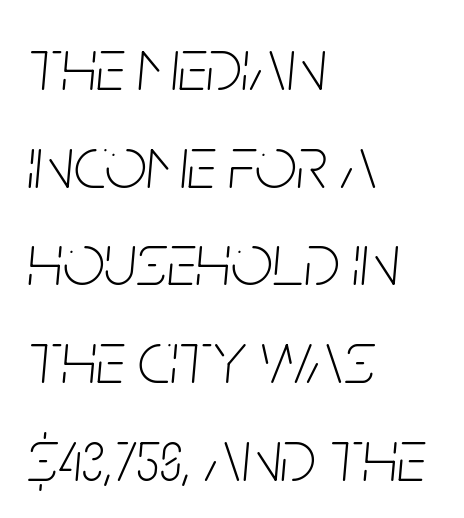
Descender tails drop into unmarked territory. You could call the tracking neutral — neither tight nor loose. Stroke mass is kept to a normal reading level or below. This rendering uses left alignment, leaving the right contour irregular. This block has exactly the height ordinary leading produces.
